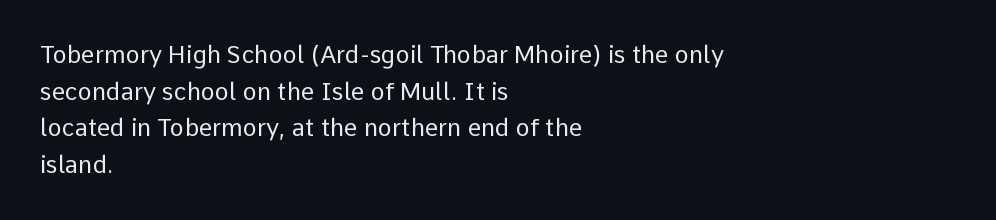
Q: Is the text bold? A: No.
Q: Is the text italic (slanted)? A: No, it is upright.
Q: Is the text underlined? A: No.
Q: How is the paragraph aligned? A: Left-aligned.
Q: Is the spacing between letters normal or unusually wide? A: Normal.
Q: Is the spacing between lines tight, normal or loose? A: Normal.
